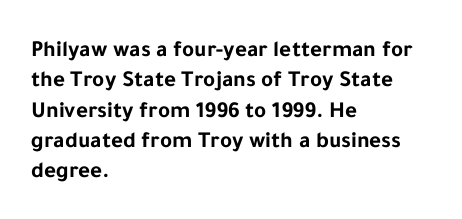
The image shows 23 px bold type, upright; set left-aligned, normal line spacing (1.32x), normal letter spacing, not underlined.
